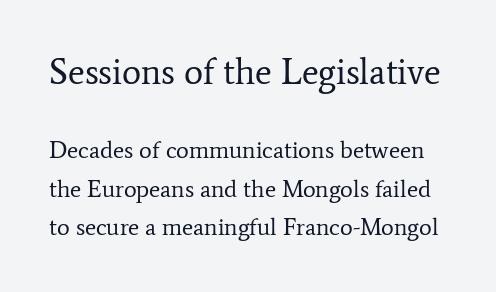
{"serif": "yes", "italic": "no", "bold": "no", "weight": "regular", "width": "normal", "stroke_contrast": "low", "x_height": "medium", "monospaced": "no", "underline": "no", "line_spacing": "normal", "line_spacing_ratio": 1.6, "letter_spacing": "normal", "letter_spacing_em": 0.0, "larger_block": "first", "size_ratio": 1.5, "glyph_px": 36}
